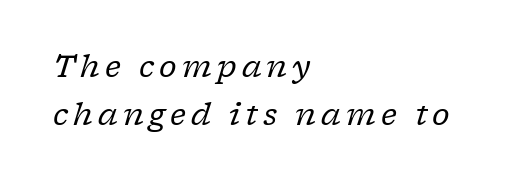
The image shows 30 px regular-weight serif type, italic (leaning right); set left-aligned, normal line spacing (1.61x), not underlined; low stroke contrast and a medium x-height.
